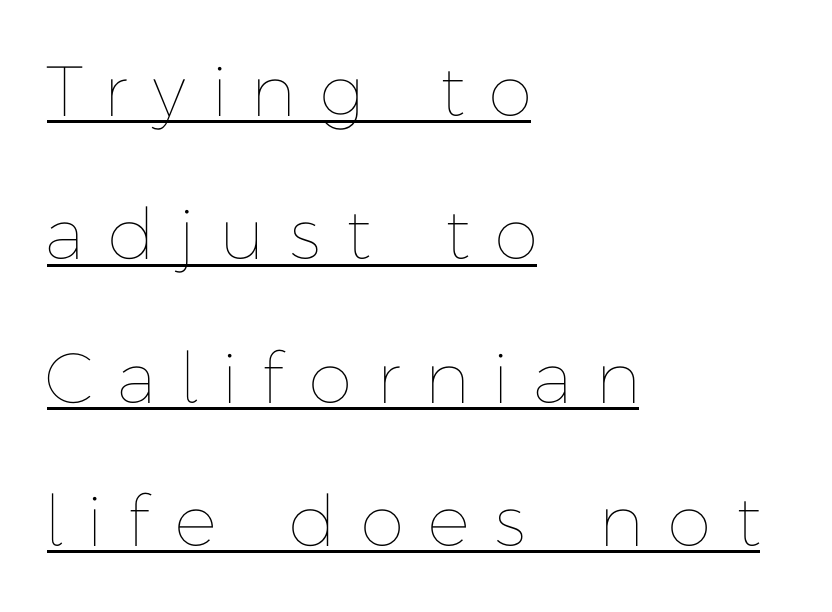
{"italic": "no", "bold": "no", "weight": "thin", "width": "normal", "stroke_contrast": "low", "x_height": "medium", "monospaced": "no", "underline": "yes", "align": "left", "line_spacing": "loose", "line_spacing_ratio": 2.02, "letter_spacing": "wide", "letter_spacing_em": 0.39, "glyph_px": 71}
